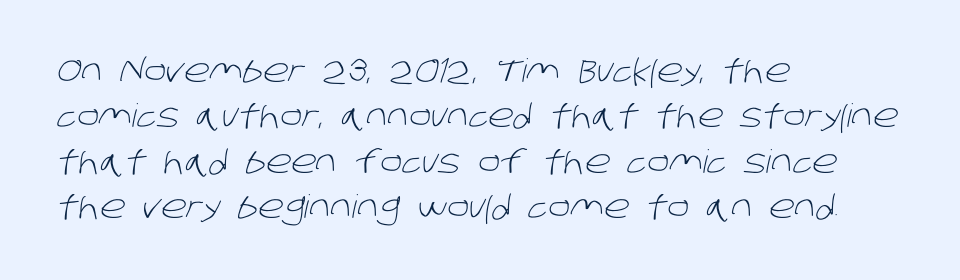
The image shows 32 px light sans-serif type; set left-aligned, normal line spacing (1.42x), normal letter spacing, not underlined; low stroke contrast and a large x-height.
